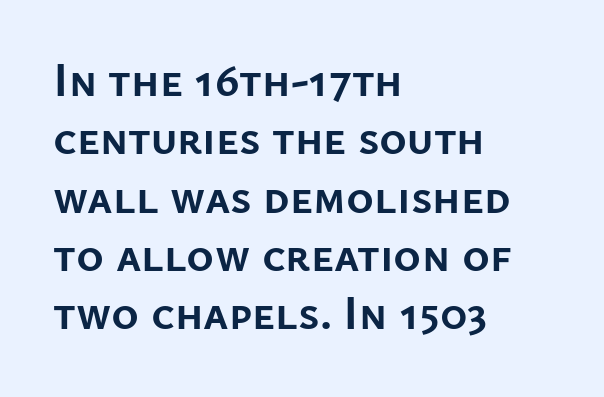
Q: Is the text bold? A: Yes.
Q: Is the text italic (slanted)? A: No, it is upright.
Q: Is the typeface a serif or a sans-serif typeface? A: Sans-serif.
Q: Is the text underlined? A: No.
Q: How is the paragraph aligned? A: Left-aligned.
Q: Is the spacing between letters normal or unusually wide? A: Normal.
Q: Width (condensed, normal, or wide)? A: Normal.
Q: Stroke contrast? A: Low.
Q: x-height? A: Medium.
Q: Monospaced? A: No.
